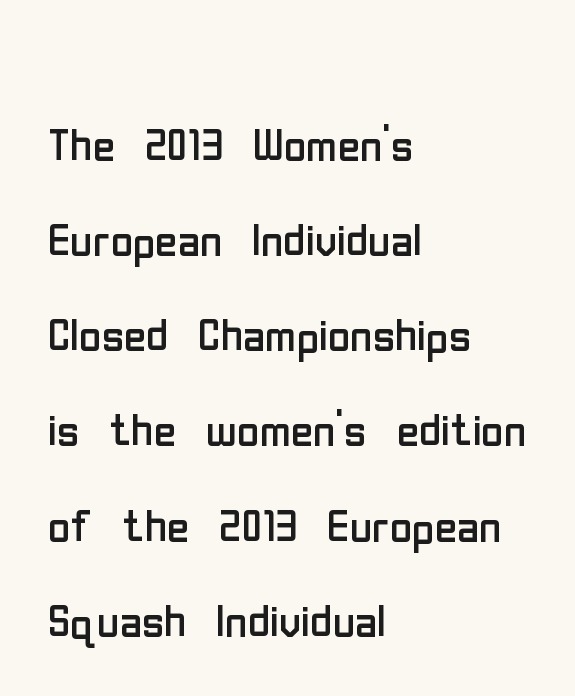
Q: Is the text bold? A: No.
Q: Is the text italic (slanted)? A: No, it is upright.
Q: Is the typeface a serif or a sans-serif typeface? A: Sans-serif.
Q: Is the text underlined? A: No.
Q: How is the paragraph aligned? A: Left-aligned.
Q: Is the spacing between letters normal or unusually wide? A: Normal.
Q: Is the spacing between lines tight, normal or loose? A: Normal.
Q: Width (condensed, normal, or wide)? A: Condensed.
Q: Stroke contrast? A: Low.
Q: x-height? A: Medium.
Q: Monospaced? A: No.
